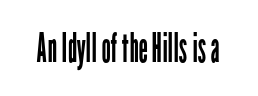
Q: Is the text bold? A: No.
Q: Is the text italic (slanted)? A: No, it is upright.
Q: Is the typeface a serif or a sans-serif typeface? A: Sans-serif.
Q: Is the text underlined? A: No.
Q: Is the spacing between letters normal or unusually wide? A: Normal.
Q: Width (condensed, normal, or wide)? A: Condensed.
Q: Stroke contrast? A: Low.
Q: x-height? A: Medium.
Q: Monospaced? A: No.
